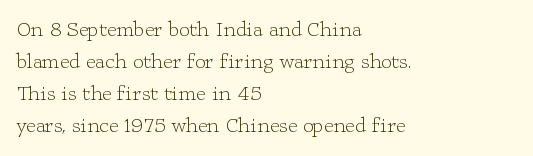
Is the block centered? No — it sits flush against the left margin. Honestly, the row spacing looks completely unremarkable. Check under the words: just untouched page. Ascenders rise straight up at ninety degrees. Nobody touched the tracking dial on this one.
